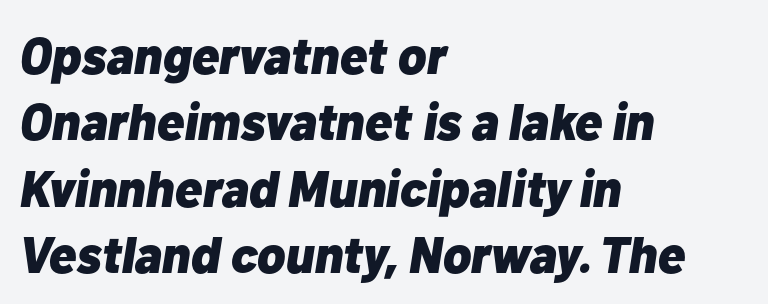
{"italic": "yes", "lean": "right", "slant_degrees": 10, "bold": "yes", "weight": "heavy", "width": "normal", "stroke_contrast": "low", "x_height": "medium", "monospaced": "no", "underline": "no", "align": "left", "line_spacing": "normal", "line_spacing_ratio": 1.3, "letter_spacing": "normal", "letter_spacing_em": 0.0, "glyph_px": 51}
